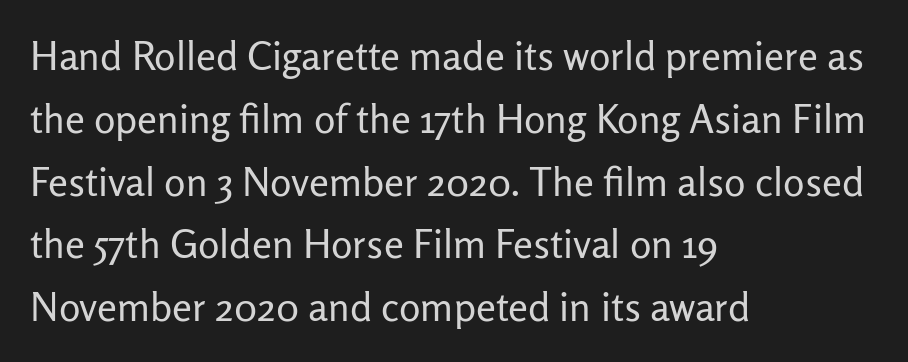
The image shows 40 px regular-weight sans-serif type, upright; set left-aligned, normal line spacing (1.57x), normal letter spacing, not underlined; low stroke contrast and a medium x-height.
